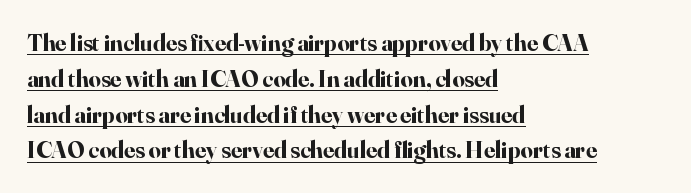
Q: Is the text bold? A: Yes.
Q: Is the text italic (slanted)? A: No, it is upright.
Q: Is the text underlined? A: Yes.
Q: How is the paragraph aligned? A: Left-aligned.
Q: Is the spacing between letters normal or unusually wide? A: Normal.
Q: Is the spacing between lines tight, normal or loose? A: Normal.
